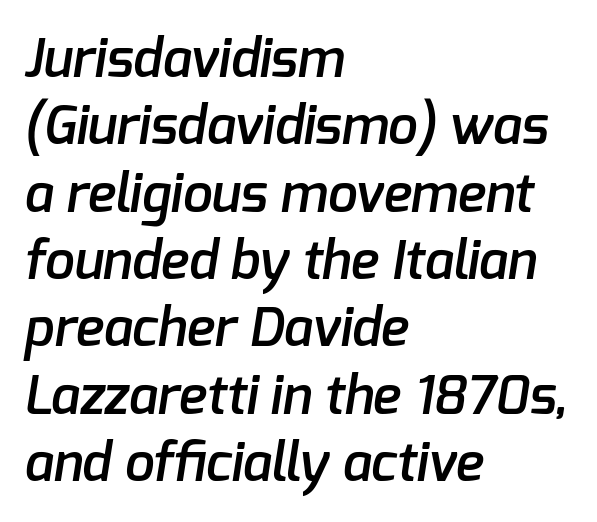
{"serif": "no", "bold": "semi", "weight": "semibold", "width": "normal", "stroke_contrast": "low", "x_height": "medium", "monospaced": "no", "underline": "no", "align": "left", "line_spacing": "normal", "line_spacing_ratio": 1.27, "letter_spacing": "normal", "letter_spacing_em": 0.0, "glyph_px": 53}
